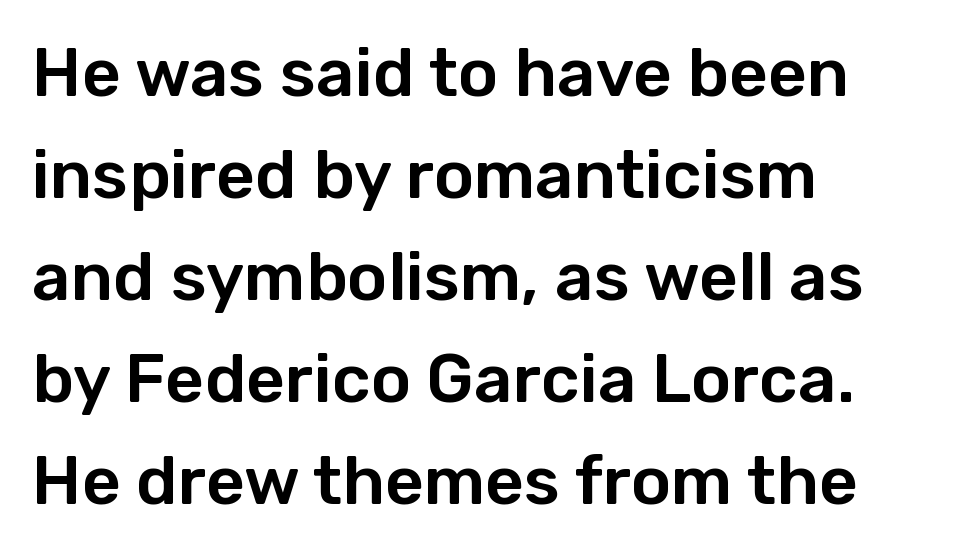
Regarding serifs, this sample does without them. A typesetter would call this leading conventional body-copy spacing. Typeset ragged right — the left edge is the straight one. Rule under the text: the space is simply empty.
